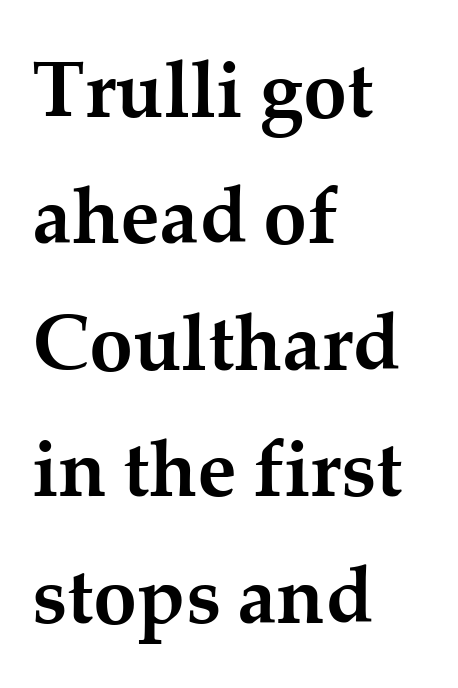
Q: Is the text bold? A: Yes.
Q: Is the text italic (slanted)? A: No, it is upright.
Q: Is the typeface a serif or a sans-serif typeface? A: Serif.
Q: Is the text underlined? A: No.
Q: How is the paragraph aligned? A: Left-aligned.
Q: Is the spacing between letters normal or unusually wide? A: Normal.
Q: Is the spacing between lines tight, normal or loose? A: Normal.
Q: Width (condensed, normal, or wide)? A: Normal.
Q: Stroke contrast? A: Medium.
Q: x-height? A: Medium.
Q: Monospaced? A: No.
